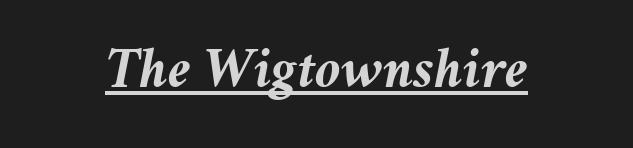
Q: Is the text bold? A: Yes.
Q: Is the text italic (slanted)? A: Yes, it leans right by about 11 degrees.
Q: Is the text underlined? A: Yes.
Q: Is the spacing between letters normal or unusually wide? A: Normal.
Q: Width (condensed, normal, or wide)? A: Normal.
Q: Stroke contrast? A: Medium.
Q: x-height? A: Medium.
Q: Monospaced? A: No.
